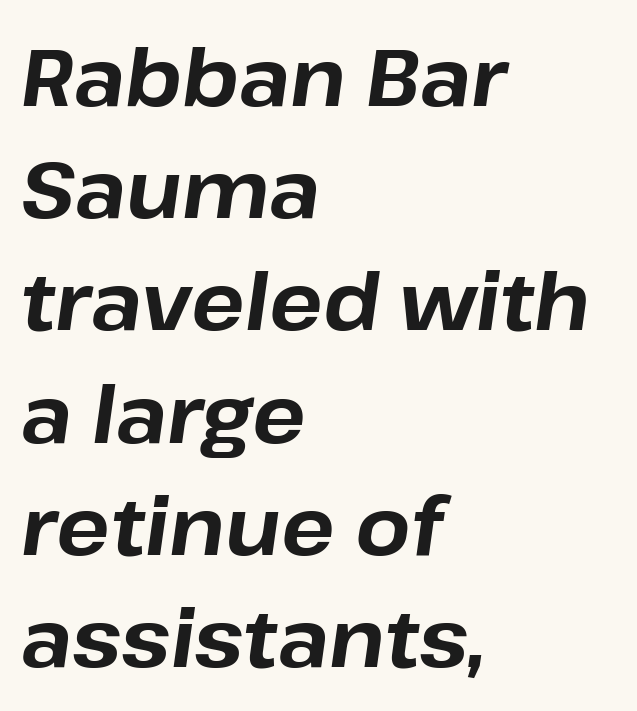
The image shows 79 px bold type, italic (leaning right); set left-aligned, normal line spacing (1.42x), normal letter spacing, not underlined; low stroke contrast and a medium x-height.
